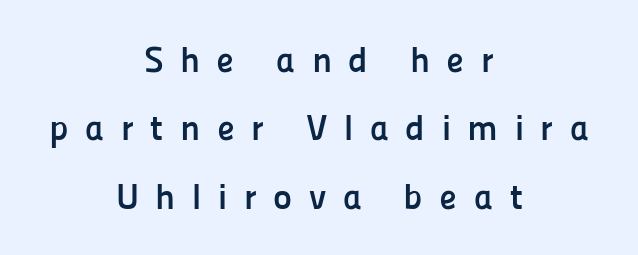
Descenders are the only things crossing below the line. Glyph-to-glyph distance is far greater than everyday printed text. The lines are spread far apart with generous leading. Caption: bold face, heavy strokes. No italicization has been applied; the sample stays upright. The typeface chosen for these lines omits serifs.
